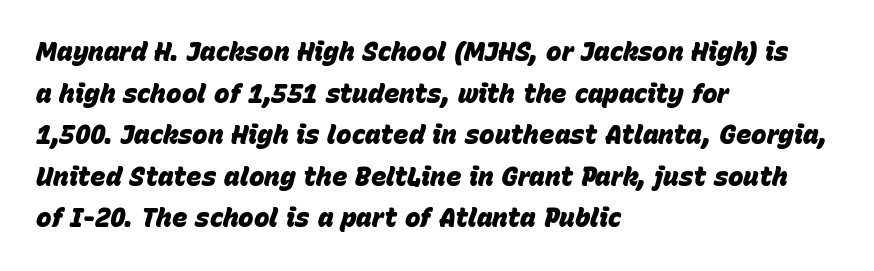
The image shows 26 px bold type, italic (leaning right); set left-aligned, normal line spacing (1.6x), normal letter spacing, not underlined.
